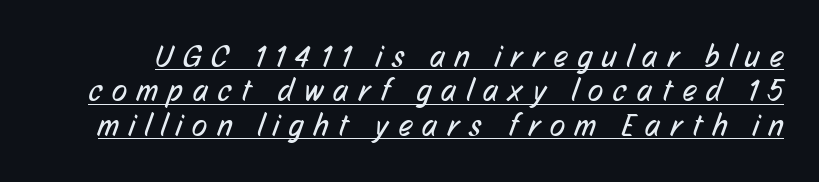
Heaviness? Minimal to ordinary, like unemphasized prose. The passage shown is typeset with a sans-serif family. The line-height multiplier appears low, near solid setting. This sample has the flowing, uneven cadence of proportional lettering. Quick note: underline on. Does extra space separate the letters? Yes, quite a lot of it.
